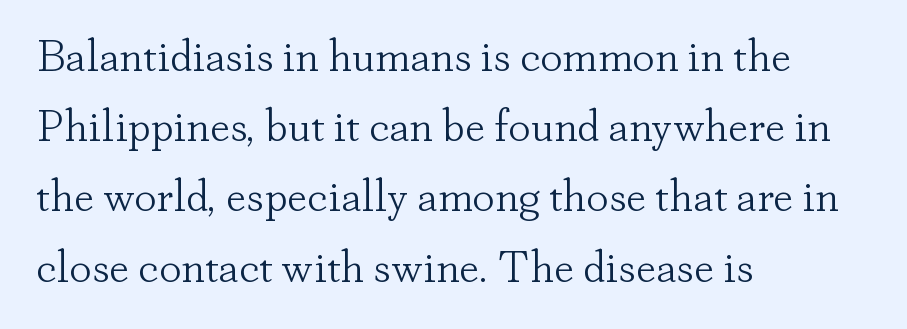
This sample has the flowing, uneven cadence of proportional lettering. This is not heavy type; no bold has been used. Glyph-to-glyph distance matches everyday printed text. Layout note: lines flush left. The font's upright variant was chosen for this text. The leading is moderate, giving the passage an even texture.
